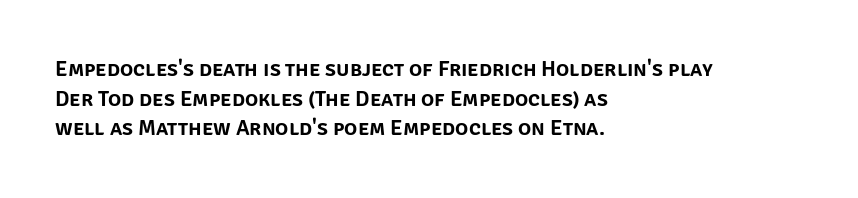
Q: Is the text italic (slanted)? A: No, it is upright.
Q: Is the text underlined? A: No.
Q: How is the paragraph aligned? A: Left-aligned.
Q: Is the spacing between letters normal or unusually wide? A: Normal.
Q: Is the spacing between lines tight, normal or loose? A: Normal.
